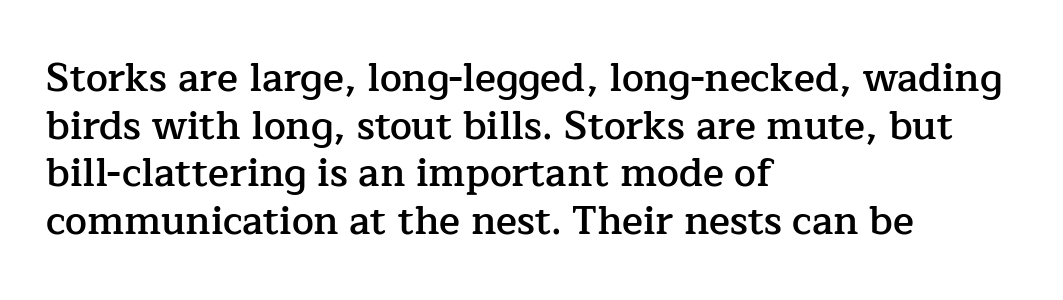
The image shows 39 px semibold serif type, upright; set left-aligned, line spacing 1.22x, normal letter spacing, not underlined; low stroke contrast and a medium x-height.
